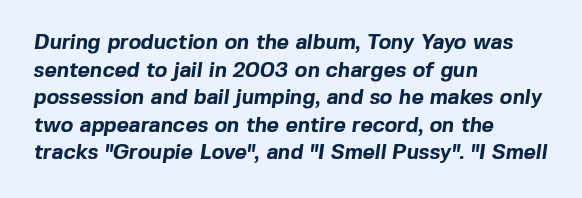
{"bold": "yes", "underline": "no", "align": "left", "line_spacing": "normal", "line_spacing_ratio": 1.31, "letter_spacing": "normal", "letter_spacing_em": 0.0, "glyph_px": 21}
